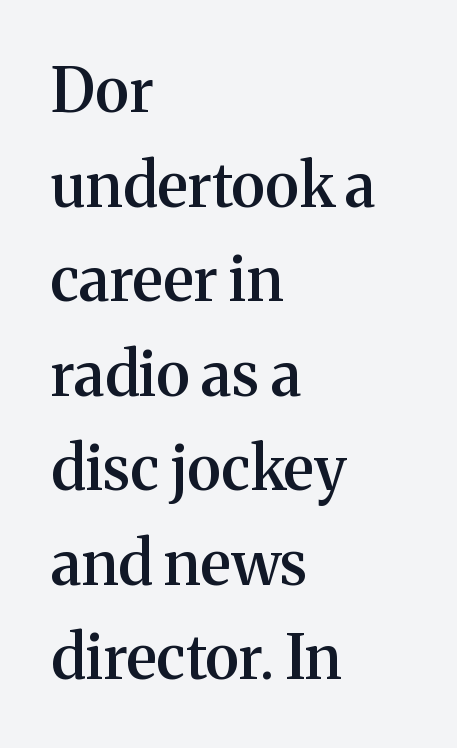
Each glyph is drawn with semibold strokes, heavier than normal yet not fully bold. The typesetter chose a ragged-right arrangement here. Quick note: underline off. Designer's note — italics off, roman on. Leading matches the norm, producing a regular column.
